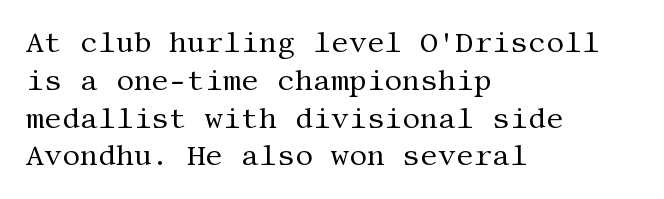
The type sits square on the baseline with zero lean. Here the glyphs are tracked normally, forming tight word shapes. Unbolded letterforms with no extra heft. Any mark beneath the type? The region is blank.
